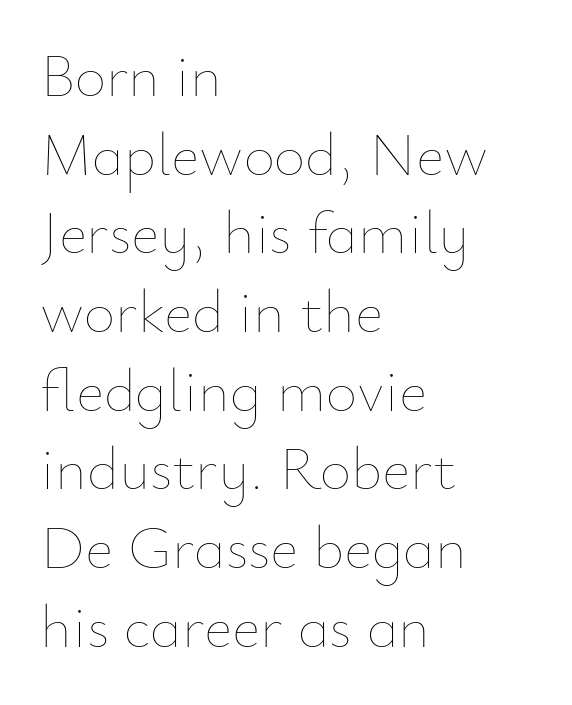
Q: Is the text bold? A: No.
Q: Is the text italic (slanted)? A: No, it is upright.
Q: Is the text underlined? A: No.
Q: How is the paragraph aligned? A: Left-aligned.
Q: Is the spacing between letters normal or unusually wide? A: Normal.
Q: Is the spacing between lines tight, normal or loose? A: Normal.
Q: Width (condensed, normal, or wide)? A: Normal.
Q: Stroke contrast? A: Low.
Q: x-height? A: Small.
Q: Monospaced? A: No.
